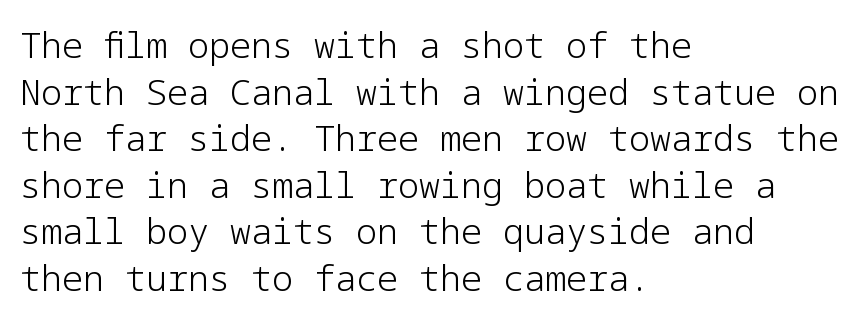
{"serif": "no", "italic": "no", "bold": "no", "weight": "light", "width": "normal", "stroke_contrast": "low", "x_height": "medium", "underline": "no", "align": "left", "line_spacing": "normal", "line_spacing_ratio": 1.33, "letter_spacing": "normal", "letter_spacing_em": 0.0, "glyph_px": 35}
